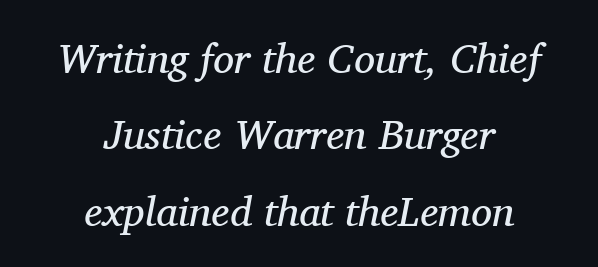
Honestly, there is no underline to notice here at all. What kind of face is this? One with serifs. The letters advance in unequal steps, a hallmark of proportional type. Rendered with sloped, italic letterforms. This rendering uses center alignment, leaving both contours irregular but symmetric. This rendering leaves character spacing at its baseline value.
